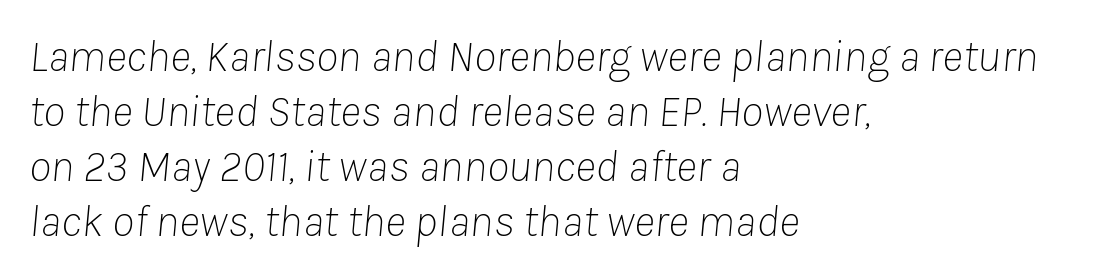
You could call the tracking neutral — neither tight nor loose. The face used here is proportionally spaced, like ordinary book or web type. The font is comparable to plain body text, perhaps lighter. Which margin do the lines hug? The left one — the right edge is uneven.
